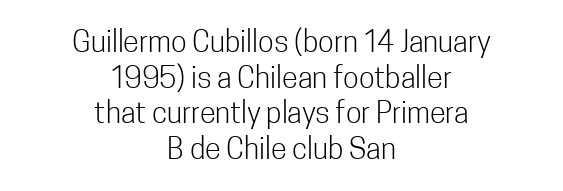
Each line is balanced around a shared central axis. Check where the strokes stop: nothing finishes them off — pure sans. Varying glyph widths throughout — classic text-font behaviour. Letters have the restrained weight of plain body copy at most.
